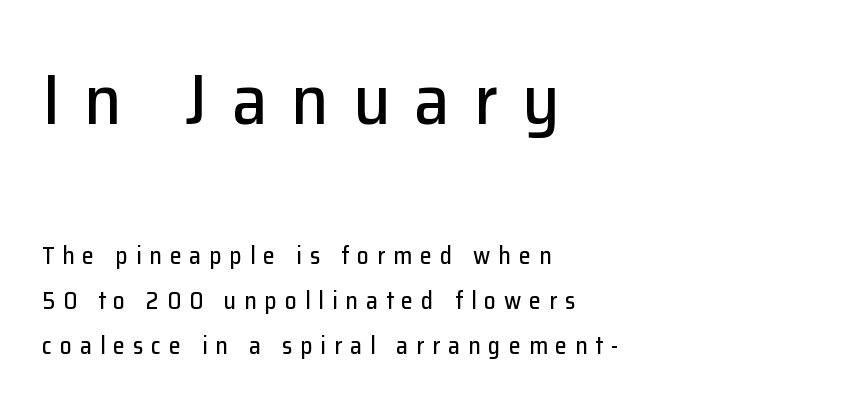
Q: Is the text italic (slanted)? A: No, it is upright.
Q: Is the typeface a serif or a sans-serif typeface? A: Sans-serif.
Q: Is the text underlined? A: No.
Q: How is the paragraph aligned? A: Left-aligned.
Q: Is the spacing between letters normal or unusually wide? A: Unusually wide.
Q: Which block of text is set in a larger size, the first (top) or the second (bottom)? A: The first (top) one.
Q: Width (condensed, normal, or wide)? A: Normal.
Q: Stroke contrast? A: Low.
Q: x-height? A: Medium.
Q: Monospaced? A: No.
